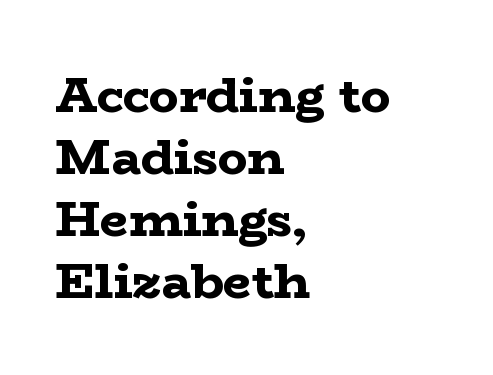
{"serif": "yes", "italic": "no", "bold": "yes", "weight": "bold", "width": "wide", "stroke_contrast": "low", "x_height": "medium", "monospaced": "no", "underline": "no", "align": "left", "line_spacing_ratio": 1.24, "letter_spacing": "normal", "letter_spacing_em": 0.0, "glyph_px": 50}
